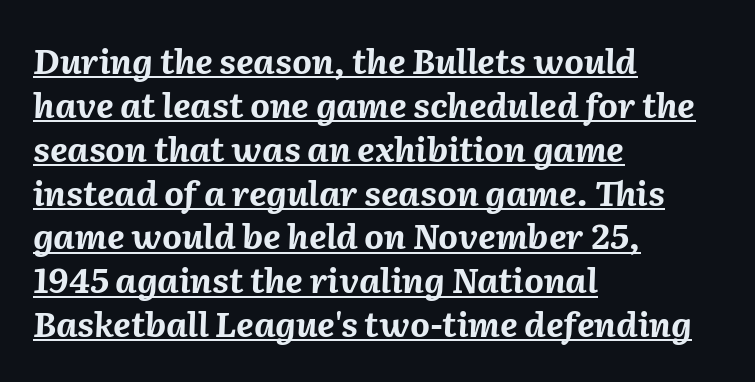
{"italic": "yes", "lean": "right", "slant_degrees": 2, "bold": "yes", "weight": "bold", "width": "normal", "stroke_contrast": "medium", "x_height": "medium", "monospaced": "no", "underline": "yes", "align": "left", "line_spacing": "normal", "line_spacing_ratio": 1.29, "letter_spacing": "normal", "letter_spacing_em": 0.0, "glyph_px": 34}
